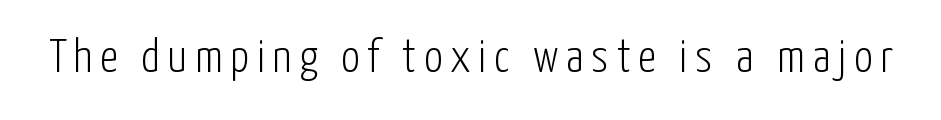
Each letter's strokes conclude bluntly, with no projecting serifs. The cut favours lightness, reaching ordinary text weight at its darkest. Clear beneath every line of the passage. Rendered with straight, roman letterforms. Do the characters align in a grid? No, the font is proportional.
